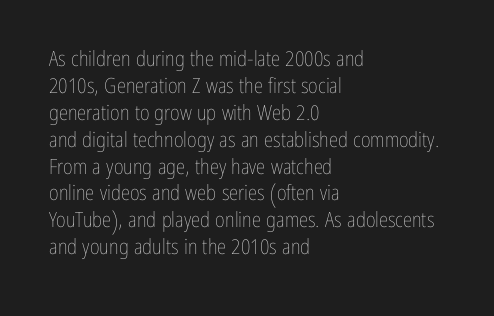
{"italic": "no", "bold": "no", "underline": "no", "align": "left", "line_spacing": "normal", "line_spacing_ratio": 1.28, "letter_spacing": "normal", "letter_spacing_em": 0.0, "glyph_px": 21}
